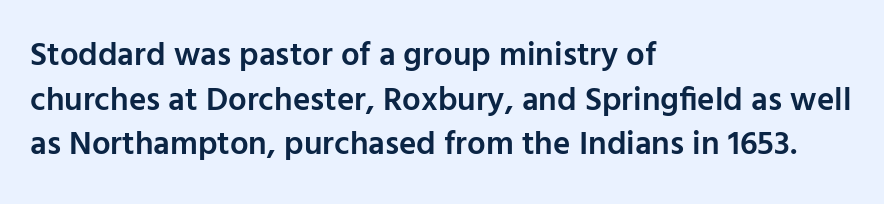
Q: Is the text bold? A: Semi-bold.
Q: Is the text italic (slanted)? A: No, it is upright.
Q: Is the typeface a serif or a sans-serif typeface? A: Sans-serif.
Q: Is the text underlined? A: No.
Q: How is the paragraph aligned? A: Left-aligned.
Q: Is the spacing between letters normal or unusually wide? A: Normal.
Q: Is the spacing between lines tight, normal or loose? A: Normal.
Q: Width (condensed, normal, or wide)? A: Normal.
Q: Stroke contrast? A: Low.
Q: x-height? A: Medium.
Q: Monospaced? A: No.
